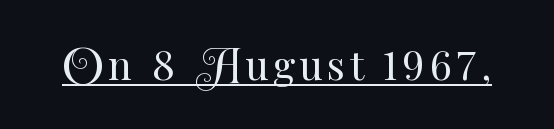
Q: Is the text bold? A: No.
Q: Is the text italic (slanted)? A: No, it is upright.
Q: Is the text underlined? A: Yes.
Q: Width (condensed, normal, or wide)? A: Normal.
Q: Stroke contrast? A: Medium.
Q: x-height? A: Small.
Q: Monospaced? A: No.
